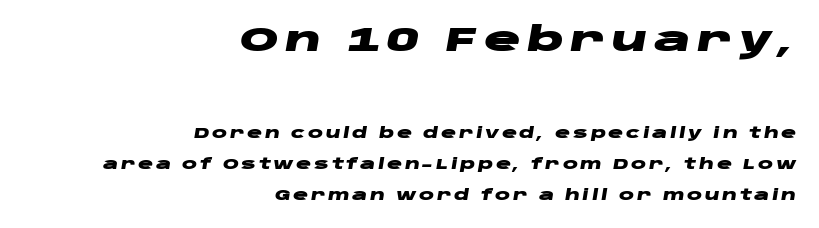
Is this a fixed-width face? No — the glyphs have proportional, varying widths. Beneath every word, the page is bare. Scale decreases going downward across the two blocks. In terms of posture, this sample is oblique.
